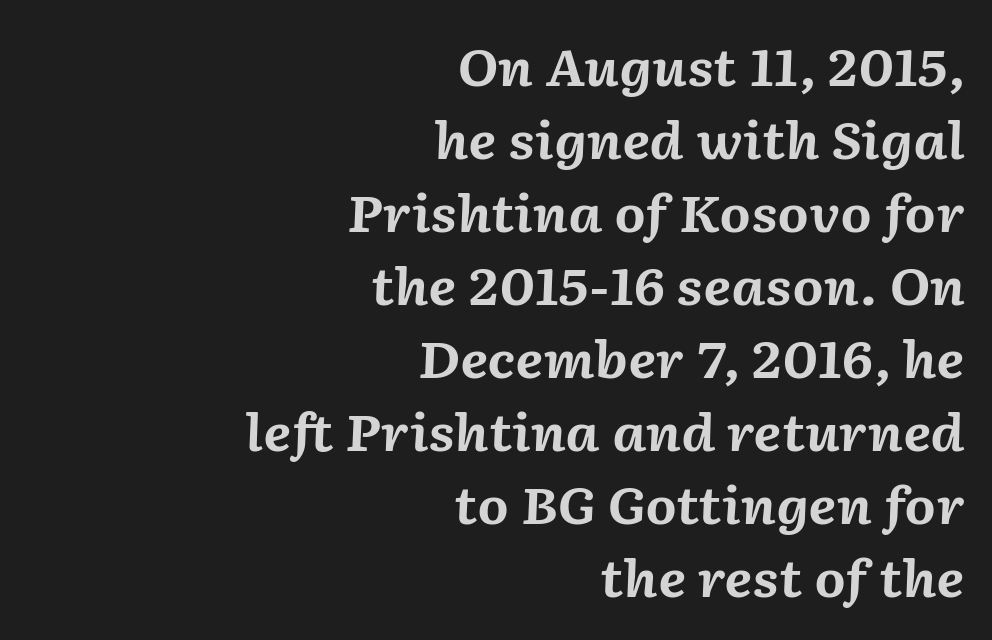
Q: Is the text bold? A: Yes.
Q: Is the text italic (slanted)? A: Yes, it leans right by about 2 degrees.
Q: Is the text underlined? A: No.
Q: How is the paragraph aligned? A: Right-aligned.
Q: Is the spacing between letters normal or unusually wide? A: Normal.
Q: Is the spacing between lines tight, normal or loose? A: Normal.
Q: Width (condensed, normal, or wide)? A: Normal.
Q: Stroke contrast? A: Medium.
Q: x-height? A: Medium.
Q: Monospaced? A: No.
